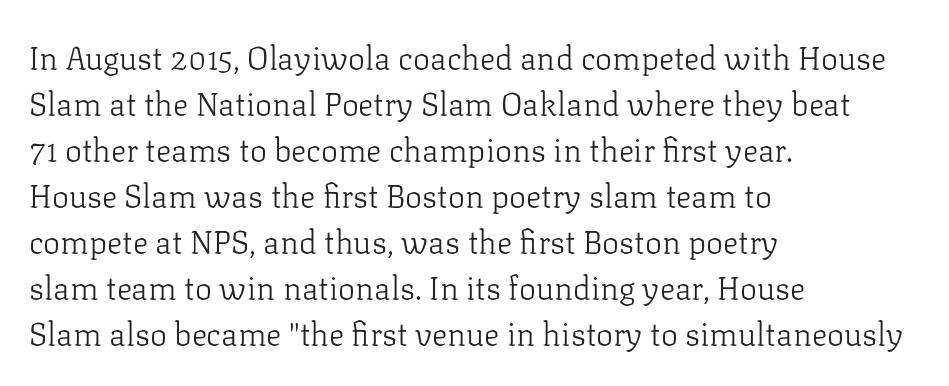
The block of text has a typical density, with ordinary space between rows. Upright lettering throughout. Font category for this specimen: serif. Clear beneath every line of the passage. No heavy texture on the line: the type isn't bold. Each word holds together tightly as a unit, with standard inter-letter gaps.
